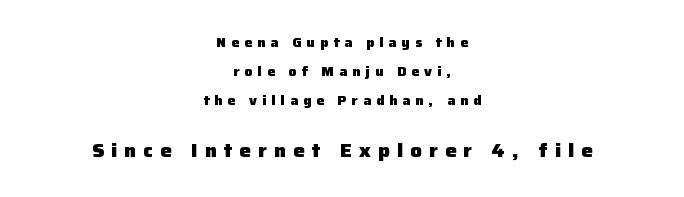
Q: Is the text bold? A: Yes.
Q: Is the text italic (slanted)? A: No, it is upright.
Q: Is the text underlined? A: No.
Q: How is the paragraph aligned? A: Centered.
Q: Is the spacing between letters normal or unusually wide? A: Unusually wide.
Q: Is the spacing between lines tight, normal or loose? A: Loose.
Q: Which block of text is set in a larger size, the first (top) or the second (bottom)? A: The second (bottom) one.
